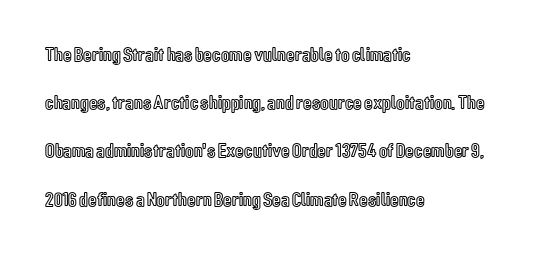
The image shows 20 px text type, upright; set left-aligned, loose line spacing (2.41x), normal letter spacing, not underlined.
